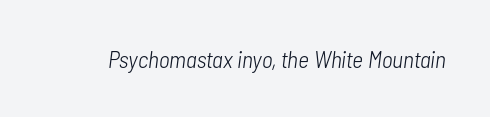
Q: Is the text bold? A: No.
Q: Is the text italic (slanted)? A: Yes, it leans right by about 7 degrees.
Q: Is the text underlined? A: No.
Q: Is the spacing between letters normal or unusually wide? A: Normal.
